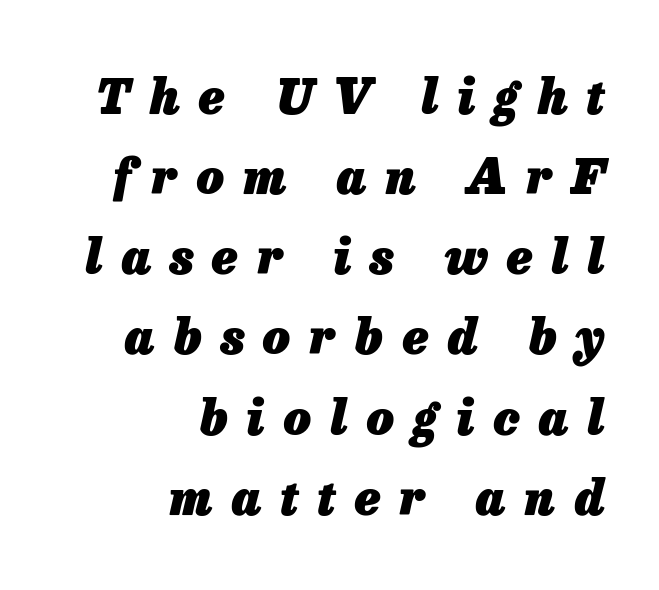
The image shows 48 px heavy type, italic (leaning right); set right-aligned, normal line spacing (1.67x), unusually wide letter spacing (+0.4 em), not underlined; low stroke contrast and a medium x-height.
